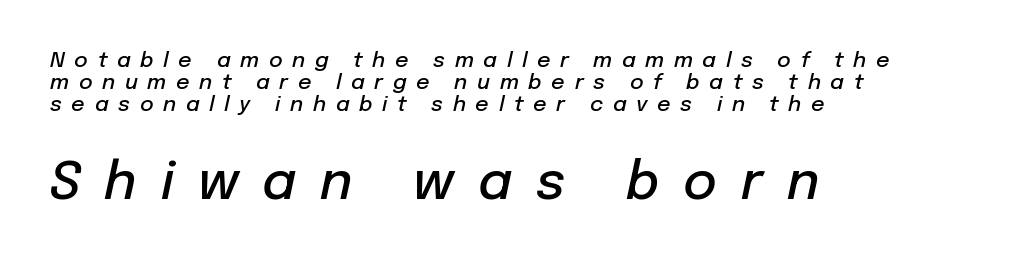
The emphasis by scale lands on block number two, below. Emphasis-style slanted type is in use. Students, note that the glyphs here are deliberately spaced far apart. Interline gaps are noticeably narrow in this sample. The space directly below the letters is spotless. The letters advance in unequal steps, a hallmark of proportional type.
